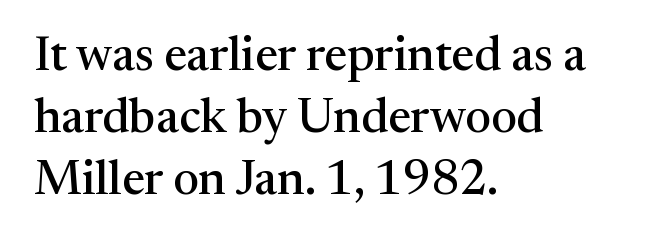
{"serif": "yes", "italic": "no", "width": "normal", "stroke_contrast": "medium", "x_height": "medium", "monospaced": "no", "underline": "no", "align": "left", "line_spacing": "normal", "line_spacing_ratio": 1.29, "letter_spacing": "normal", "letter_spacing_em": 0.0, "glyph_px": 48}
